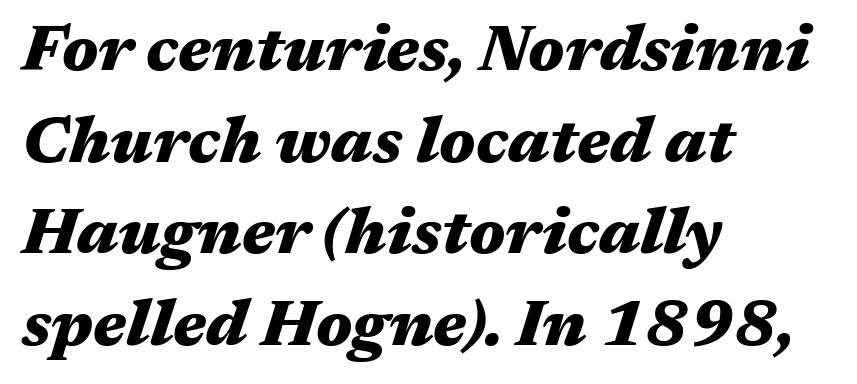
The image shows 64 px heavy, wide type, italic (leaning right); set left-aligned, normal line spacing (1.43x), normal letter spacing, not underlined; medium stroke contrast and a medium x-height.
